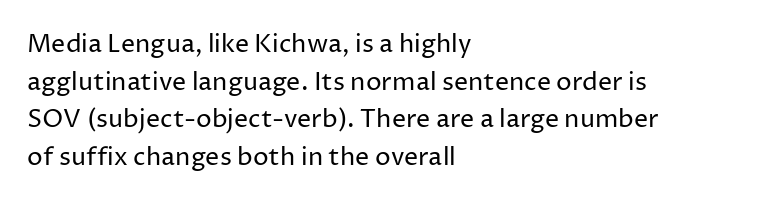
{"italic": "no", "bold": "no", "underline": "no", "align": "left", "line_spacing": "normal", "line_spacing_ratio": 1.51, "letter_spacing": "normal", "letter_spacing_em": 0.0, "glyph_px": 25}
